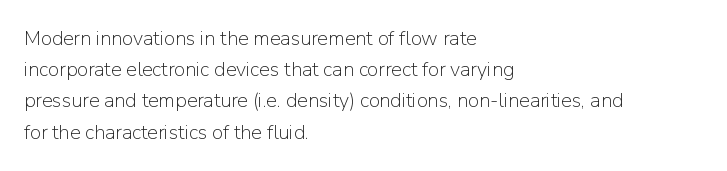
{"italic": "no", "bold": "no", "underline": "no", "align": "left", "line_spacing": "normal", "line_spacing_ratio": 1.56, "letter_spacing": "normal", "letter_spacing_em": 0.0, "glyph_px": 20}
